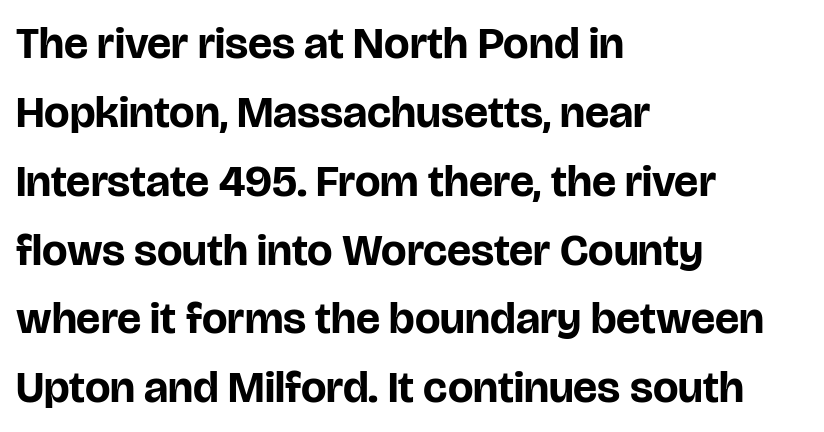
The image shows 45 px bold sans-serif type, upright; set left-aligned, normal line spacing (1.53x), normal letter spacing, not underlined; low stroke contrast and a large x-height.
